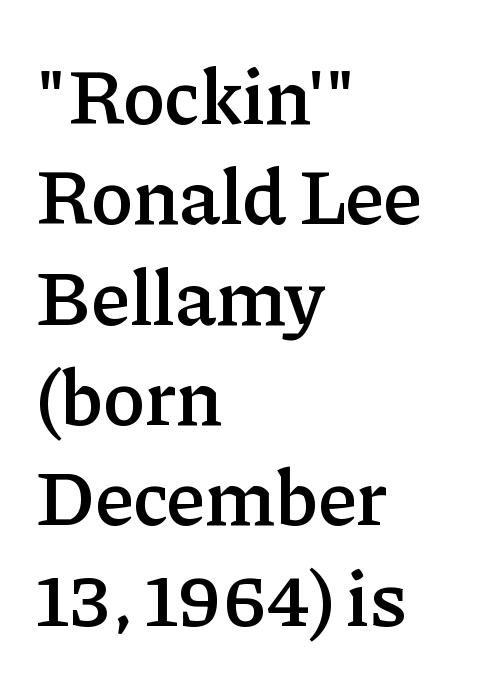
Looks like regular typesetting: each glyph gets only the width it needs. A semibold gives these letters moderate extra thickness, short of bold. Students, note that the glyphs here touch the page at normal intervals. Check the space under the baseline: it is left empty. Visually the block forms a straight wall on the left and a jagged coastline on the right.
